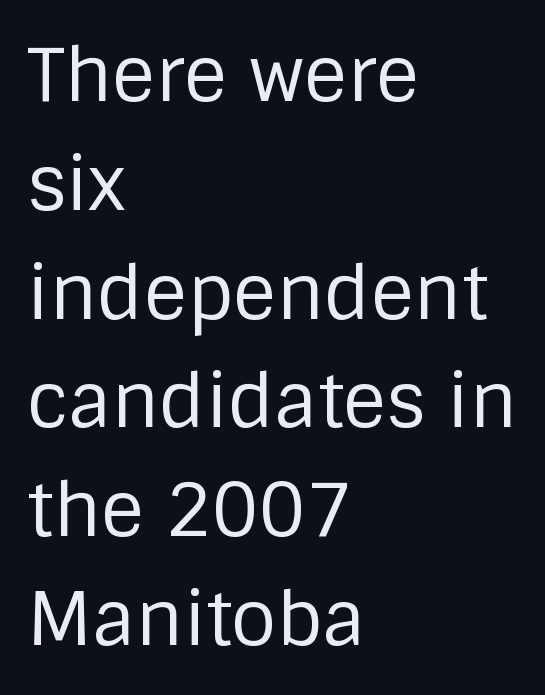
The image shows 74 px regular-weight sans-serif type, upright; set left-aligned, normal line spacing (1.47x), normal letter spacing, not underlined; low stroke contrast and a large x-height.
